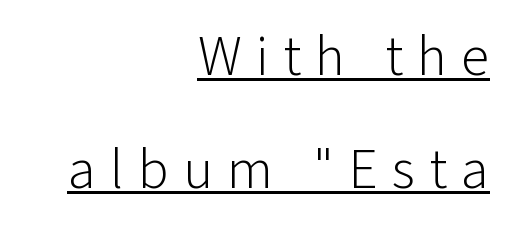
Q: Is the text bold? A: No.
Q: Is the text italic (slanted)? A: No, it is upright.
Q: Is the typeface a serif or a sans-serif typeface? A: Sans-serif.
Q: Is the text underlined? A: Yes.
Q: How is the paragraph aligned? A: Right-aligned.
Q: Is the spacing between letters normal or unusually wide? A: Unusually wide.
Q: Is the spacing between lines tight, normal or loose? A: Loose.
Q: Width (condensed, normal, or wide)? A: Normal.
Q: Stroke contrast? A: Low.
Q: x-height? A: Medium.
Q: Monospaced? A: No.
